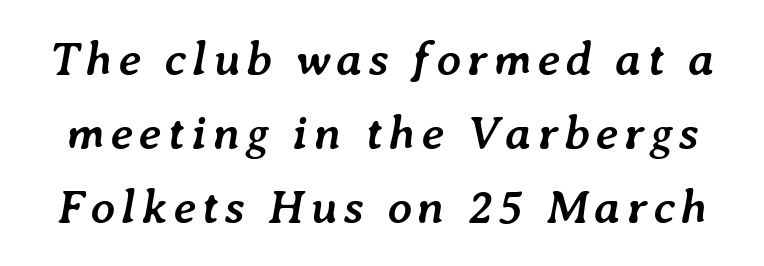
If you measured baseline to baseline, you'd find a middling distance. The rendering uses natural spacing where letterforms have individual widths. Notice how the stems are inclined rather than vertical — that's the hallmark of italics. Look at the stroke-to-counter ratio: heavy, a bold. Bare-footed words on every line.
